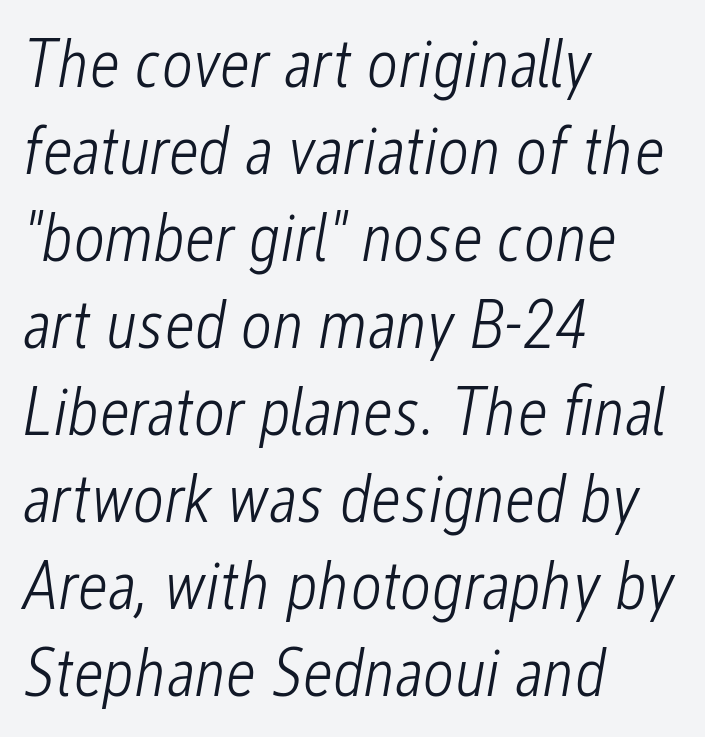
The image shows 68 px light, condensed type, italic (leaning right); set left-aligned, normal line spacing (1.28x), normal letter spacing, not underlined; low stroke contrast and a medium x-height.
